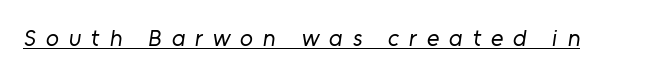
Q: Is the text bold? A: No.
Q: Is the text underlined? A: Yes.
Q: Is the spacing between letters normal or unusually wide? A: Unusually wide.
